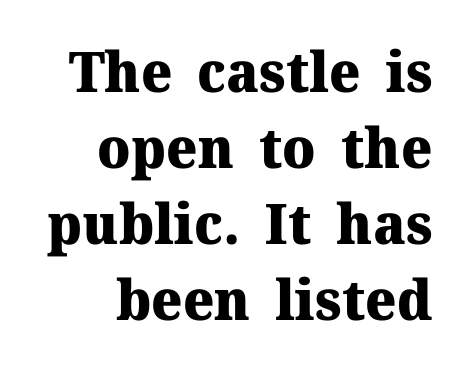
Is the letter spacing exaggerated? No — it looks like the ordinary default. Does the type have serifs? Yes, each stem ends in a small foot. Horizontal bands of white between lines are of average thickness. It's the straight-up-and-down kind of type.
